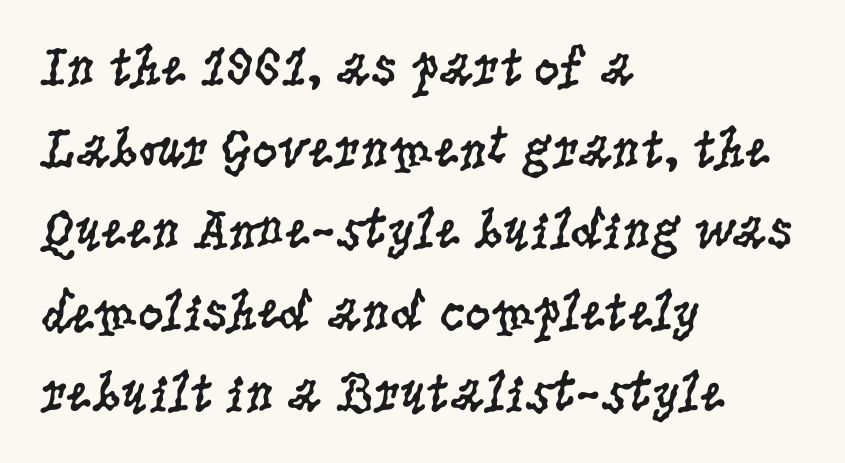
The image shows 57 px regular-weight, condensed serif type; set left-aligned, normal line spacing (1.43x), normal letter spacing, not underlined; low stroke contrast and a large x-height.
